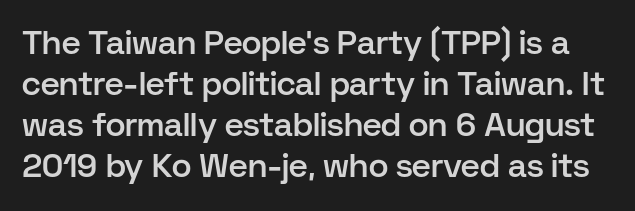
Q: Is the text bold? A: Semi-bold.
Q: Is the text italic (slanted)? A: No, it is upright.
Q: Is the typeface a serif or a sans-serif typeface? A: Sans-serif.
Q: Is the text underlined? A: No.
Q: Is the spacing between letters normal or unusually wide? A: Normal.
Q: Width (condensed, normal, or wide)? A: Normal.
Q: Stroke contrast? A: Low.
Q: x-height? A: Medium.
Q: Monospaced? A: No.
